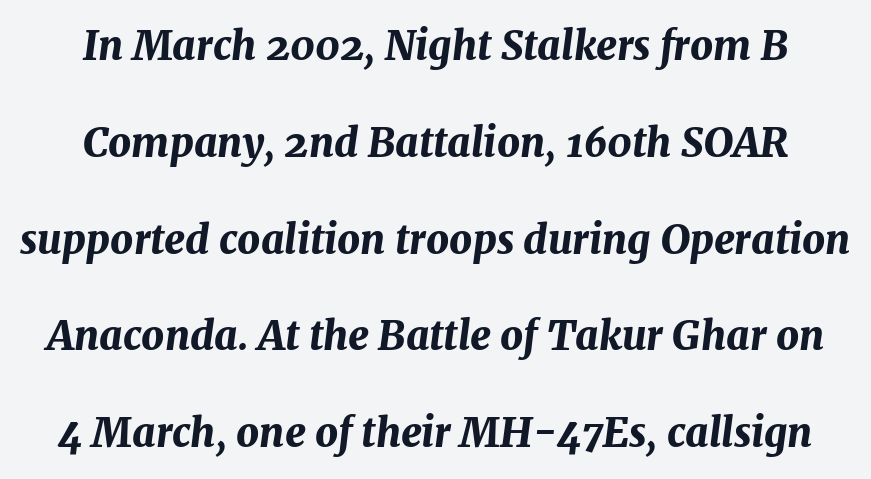
The image shows 40 px bold type, italic (leaning right); set centered, loose line spacing (2.42x), normal letter spacing, not underlined; medium stroke contrast and a medium x-height.
